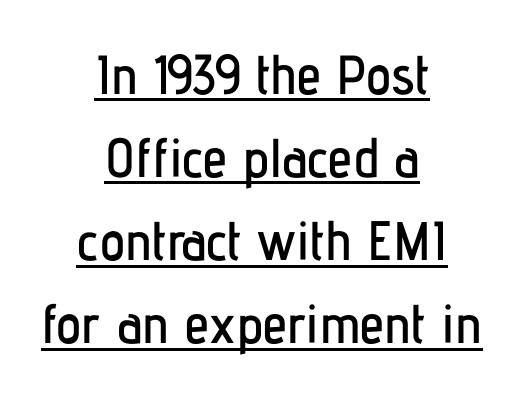
The image shows 55 px condensed sans-serif type, upright; set centered, normal line spacing (1.51x), normal letter spacing, underlined; low stroke contrast and a medium x-height.
